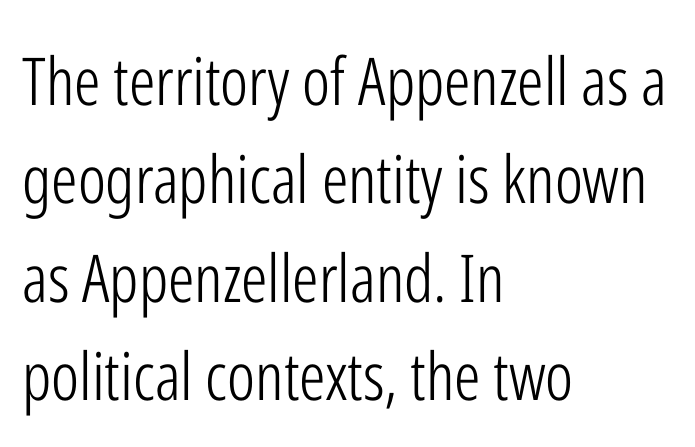
Regular leading. Does the lettering tilt? It doesn't — this is upright. This sample has the flowing, uneven cadence of proportional lettering. The lines are quadded left.
